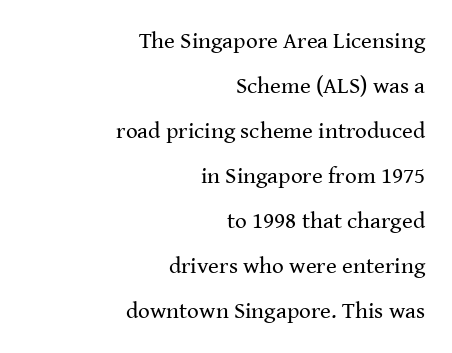
Q: Is the text bold? A: No.
Q: Is the text italic (slanted)? A: No, it is upright.
Q: Is the text underlined? A: No.
Q: How is the paragraph aligned? A: Right-aligned.
Q: Is the spacing between letters normal or unusually wide? A: Normal.
Q: Is the spacing between lines tight, normal or loose? A: Loose.
